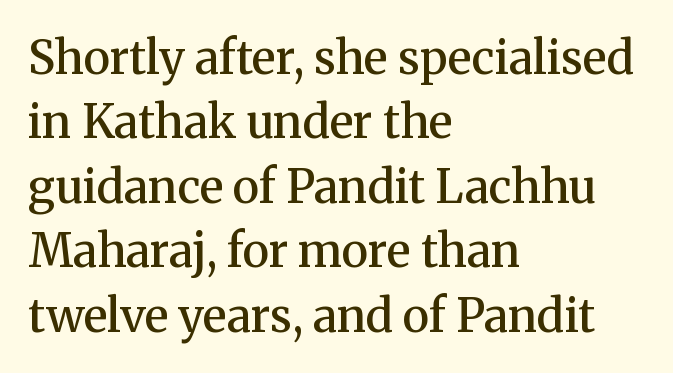
Check under the words: just untouched page. This sample is left-justified, so line endings fall wherever the words run out. The passage shown is semibold, sitting just below true bold. The specimen reads as upright at a glance. Serif or sans? Serif — the stroke terminals have little feet.
